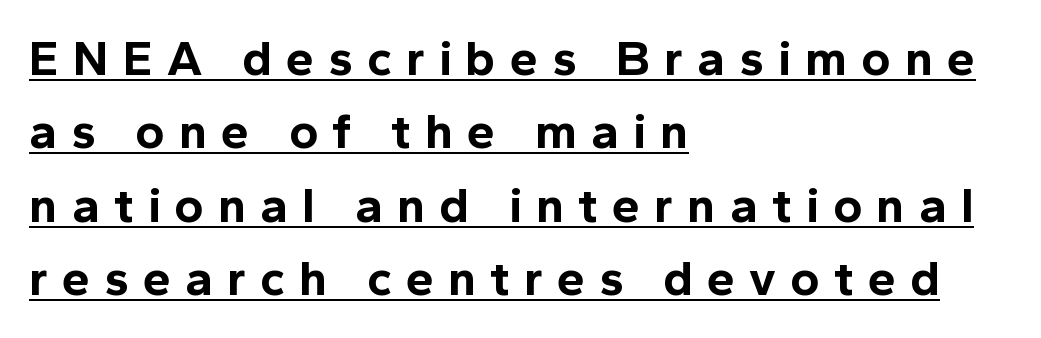
The image shows 50 px bold sans-serif type, upright; set left-aligned, normal line spacing (1.47x), unusually wide letter spacing (+0.28 em), underlined; a medium x-height.
